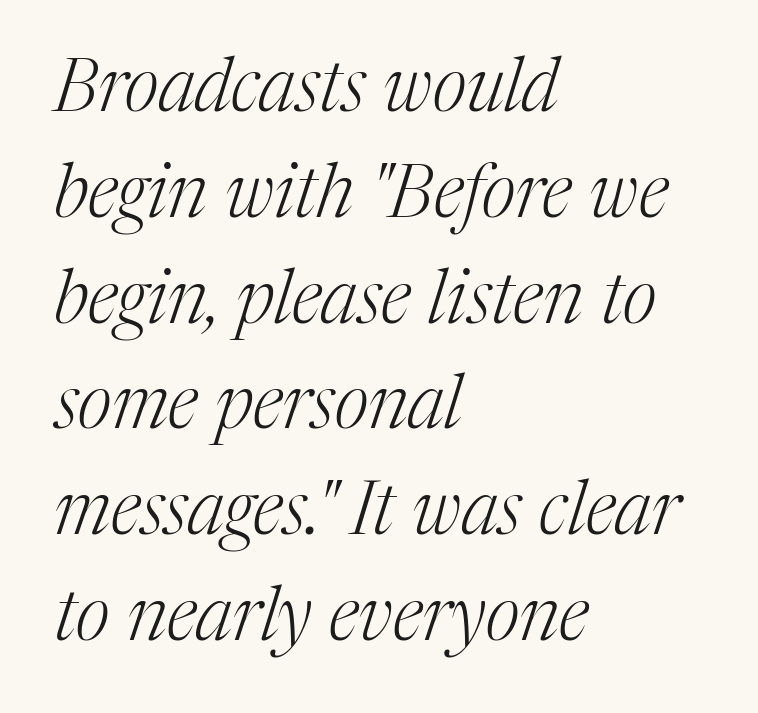
The image shows 74 px light serif type, italic (leaning right); set left-aligned, normal line spacing (1.43x), normal letter spacing, not underlined; medium stroke contrast and a medium x-height.
